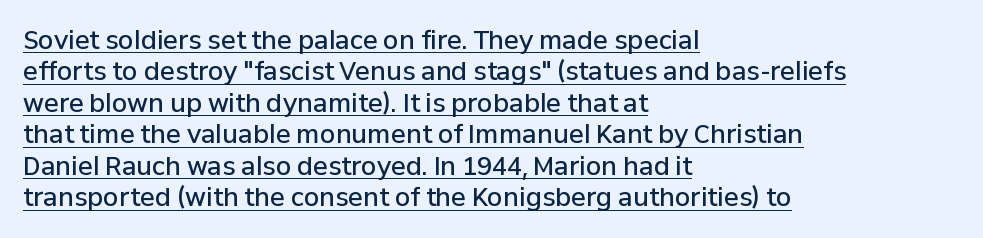
The image shows 25 px text type, upright; set left-aligned, normal line spacing (1.26x), normal letter spacing, underlined.
